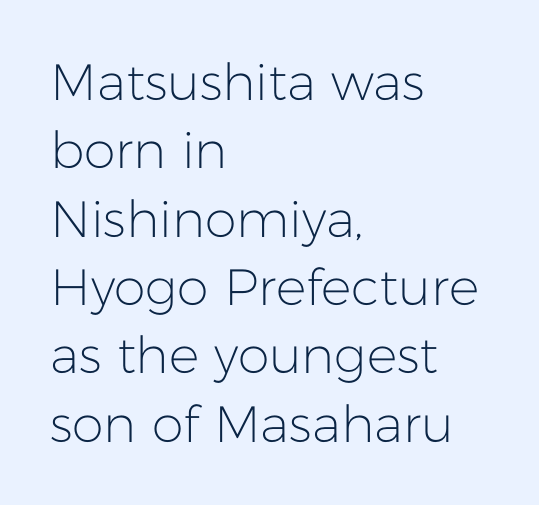
{"serif": "no", "italic": "no", "bold": "no", "weight": "light", "width": "normal", "stroke_contrast": "low", "x_height": "medium", "monospaced": "no", "underline": "no", "align": "left", "line_spacing": "normal", "line_spacing_ratio": 1.34, "letter_spacing": "normal", "letter_spacing_em": 0.0, "glyph_px": 51}
